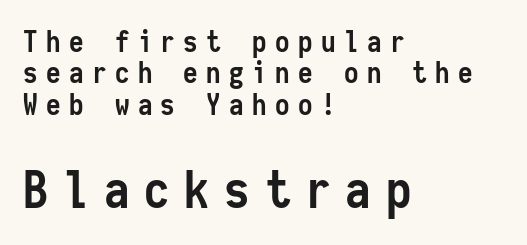
{"serif": "no", "italic": "no", "bold": "yes", "weight": "semibold", "width": "condensed", "stroke_contrast": "low", "x_height": "medium", "monospaced": "yes", "underline": "no", "align": "left", "line_spacing": "tight", "line_spacing_ratio": 1.08, "letter_spacing": "wide", "letter_spacing_em": 0.29, "larger_block": "second", "size_ratio": 1.76, "glyph_px": 51}
